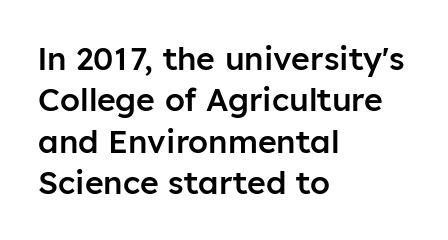
The image shows 32 px semibold sans-serif type, upright; set left-aligned, normal line spacing (1.29x), normal letter spacing, not underlined; low stroke contrast and a medium x-height.
